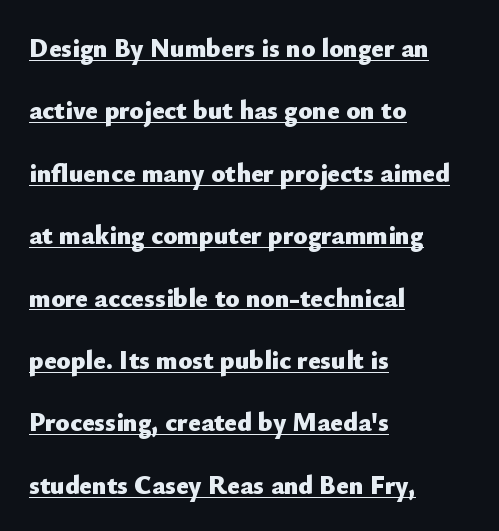
Q: Is the text bold? A: Yes.
Q: Is the text italic (slanted)? A: No, it is upright.
Q: Is the text underlined? A: Yes.
Q: How is the paragraph aligned? A: Left-aligned.
Q: Is the spacing between letters normal or unusually wide? A: Normal.
Q: Is the spacing between lines tight, normal or loose? A: Loose.
